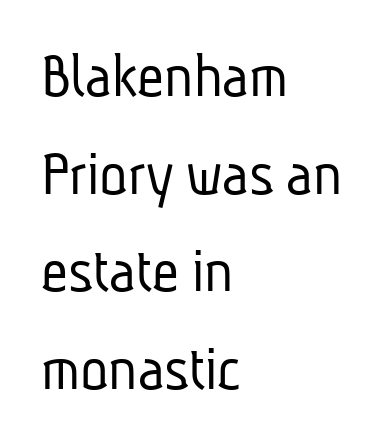
The image shows 66 px light, condensed sans-serif type; set left-aligned, normal line spacing (1.48x), normal letter spacing, not underlined; low stroke contrast and a medium x-height.
